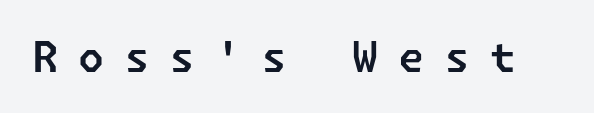
{"serif": "no", "width": "normal", "stroke_contrast": "low", "x_height": "medium", "underline": "no", "letter_spacing": "wide", "letter_spacing_em": 0.47, "glyph_px": 42}
